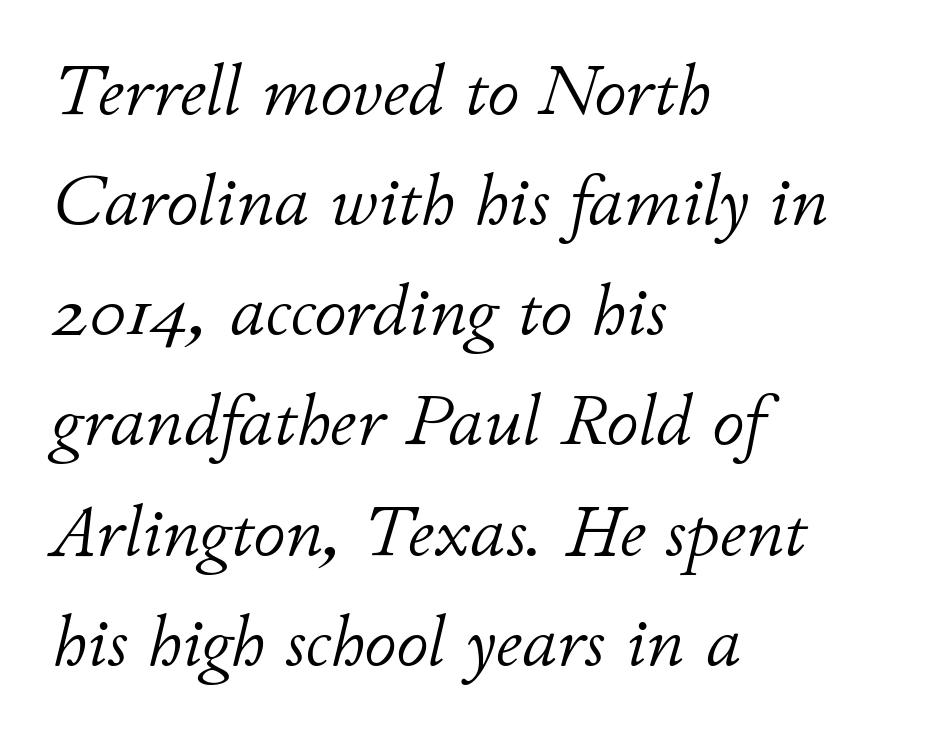
{"italic": "yes", "lean": "right", "slant_degrees": 11, "bold": "no", "weight": "light", "width": "normal", "stroke_contrast": "low", "x_height": "small", "monospaced": "no", "underline": "no", "align": "left", "line_spacing": "normal", "line_spacing_ratio": 1.53, "letter_spacing": "normal", "letter_spacing_em": 0.0, "glyph_px": 72}
